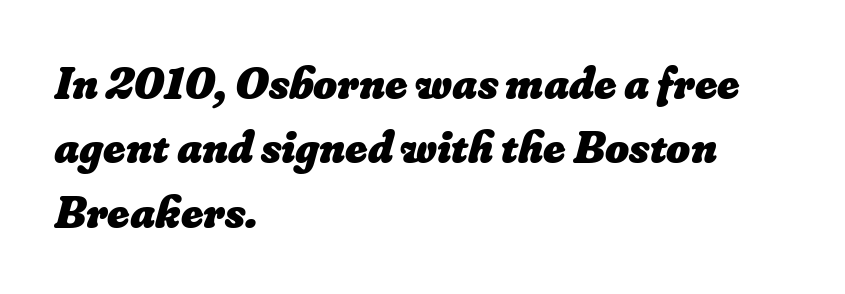
Q: Is the text bold? A: Yes.
Q: Is the text underlined? A: No.
Q: How is the paragraph aligned? A: Left-aligned.
Q: Is the spacing between letters normal or unusually wide? A: Normal.
Q: Is the spacing between lines tight, normal or loose? A: Normal.
Q: Width (condensed, normal, or wide)? A: Normal.
Q: Stroke contrast? A: Low.
Q: x-height? A: Small.
Q: Monospaced? A: No.
